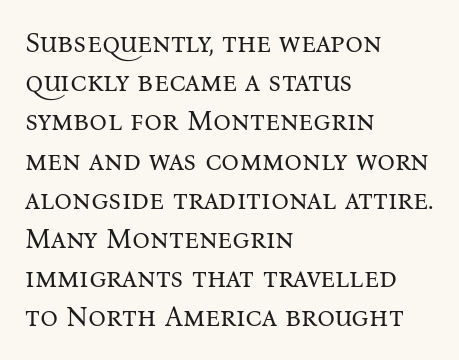
This rendering employs a face with finishing strokes, i.e., a serif. Between one letter and the next there's only the usual sliver of space. The specimen omits any rule beneath the text block's lines. Each letter keeps its own natural width here, so spacing adapts to shape. The passage shown is not bold in any degree.
